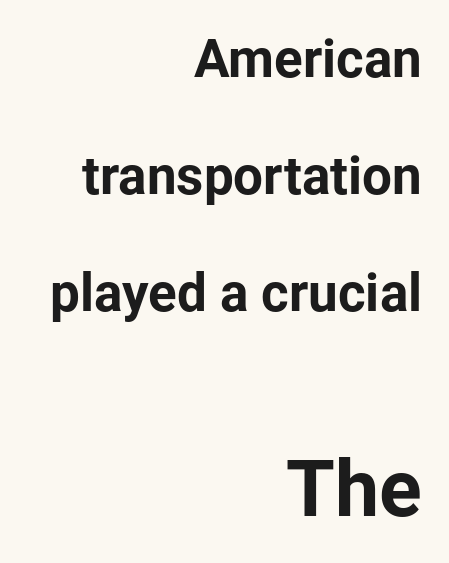
Q: Is the text bold? A: Yes.
Q: Is the text italic (slanted)? A: No, it is upright.
Q: Is the typeface a serif or a sans-serif typeface? A: Sans-serif.
Q: Is the text underlined? A: No.
Q: How is the paragraph aligned? A: Right-aligned.
Q: Is the spacing between letters normal or unusually wide? A: Normal.
Q: Is the spacing between lines tight, normal or loose? A: Loose.
Q: Which block of text is set in a larger size, the first (top) or the second (bottom)? A: The second (bottom) one.
Q: Width (condensed, normal, or wide)? A: Normal.
Q: Stroke contrast? A: Low.
Q: x-height? A: Medium.
Q: Monospaced? A: No.
